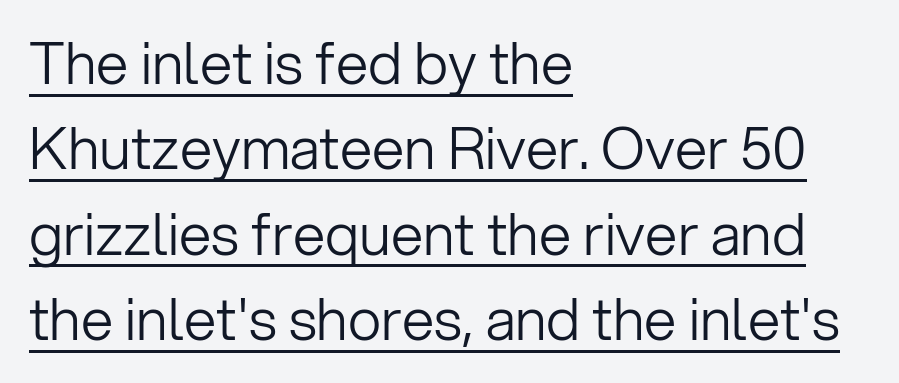
The rag falls on the right side of this text block. Underlined type. Honestly, the letter spacing is just normal — you wouldn't notice it. You can tell from the bare stems that sans-serif type was used. When letters stand straight like this, we call the style roman or upright. A typesetter would call this proportional, since set widths differ per character.
